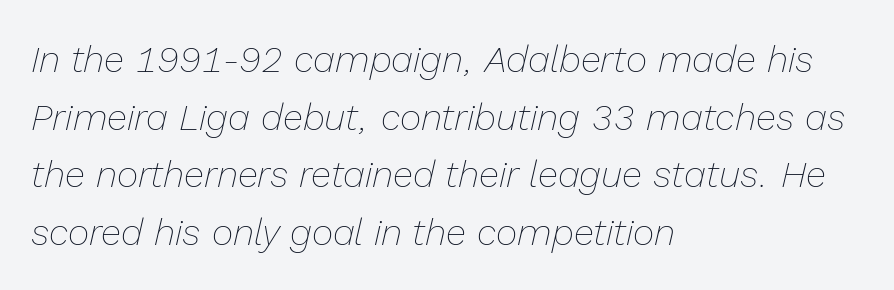
The image shows 37 px thin type, italic (leaning right); set left-aligned, normal line spacing (1.56x), normal letter spacing, not underlined; low stroke contrast and a medium x-height.
